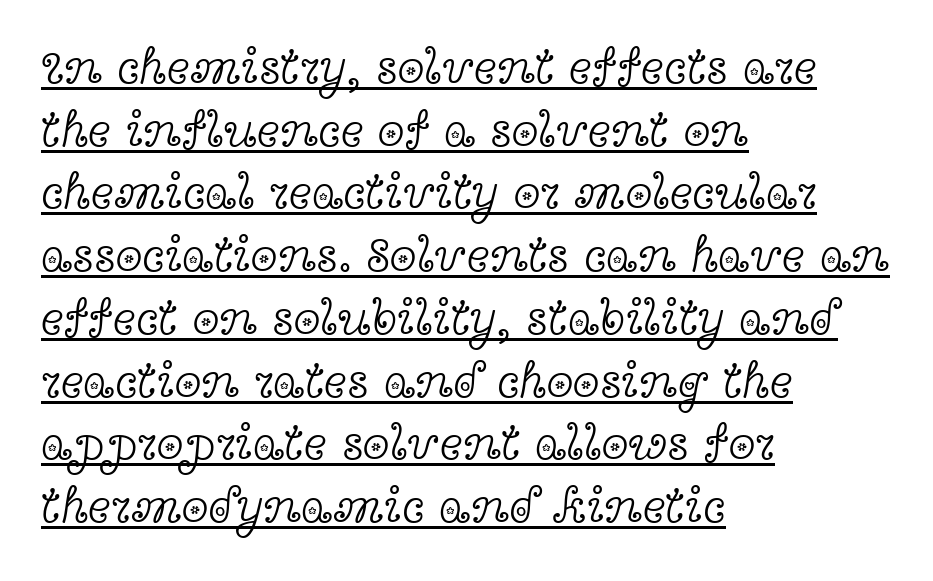
The image shows 49 px light, wide serif type; set left-aligned, normal line spacing (1.28x), normal letter spacing, underlined; a medium x-height.
